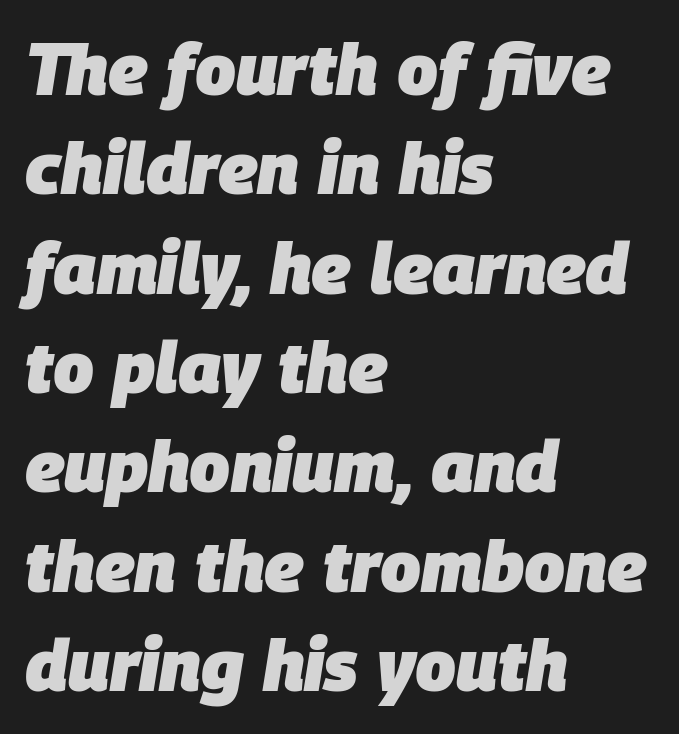
Its strokes are broad and dark, the hallmark of bold type. Reading down the column, the eye jumps a familiar distance to each next line. Visually the block forms a straight wall on the left and a jagged coastline on the right. Slanted lettering throughout. These lines are rendered in a variable-pitch font. The baseline area is clear.
